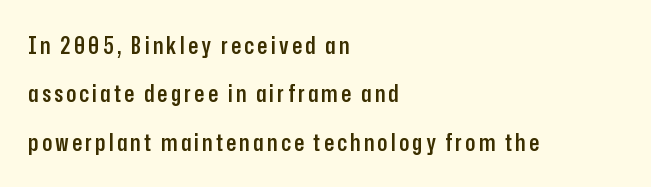
{"italic": "no", "bold": "semi", "underline": "no", "align": "left", "line_spacing": "loose", "line_spacing_ratio": 2.1, "glyph_px": 23}
